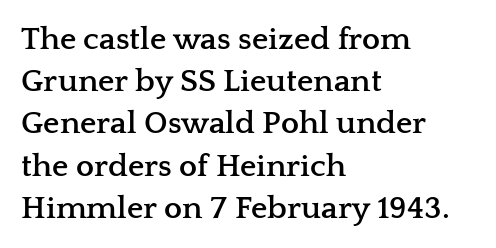
Leading: standard. Unmarked baselines from the first word to the last. A typesetter would call this proportional, since set widths differ per character. The face used here is rendered with its standard letterfit. Its strokes are broad and dark, the hallmark of bold type.
